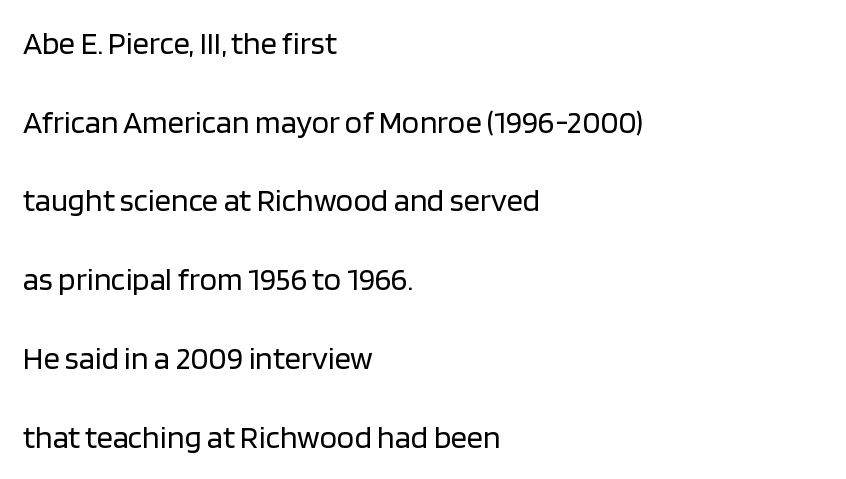
The image shows 32 px regular-weight sans-serif type, upright; set left-aligned, loose line spacing (2.46x), normal letter spacing, not underlined; low stroke contrast and a large x-height.
